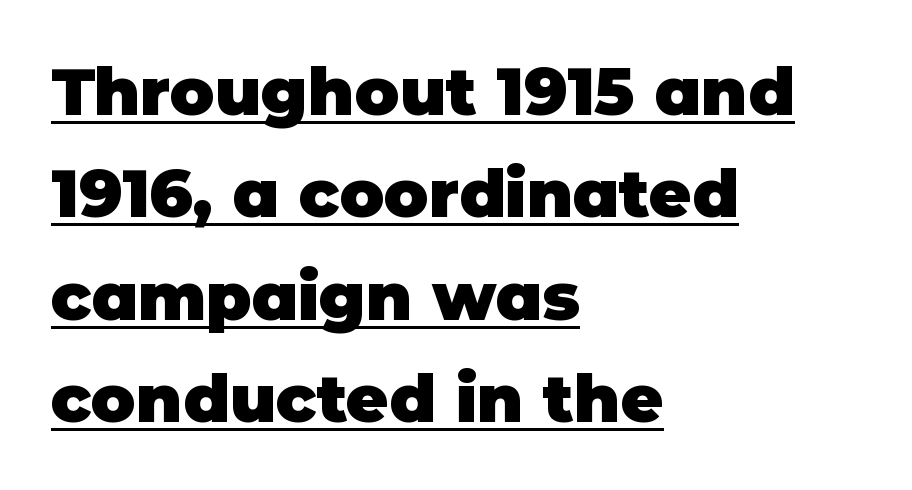
{"serif": "no", "italic": "no", "bold": "yes", "weight": "heavy", "width": "normal", "stroke_contrast": "low", "x_height": "large", "monospaced": "no", "underline": "yes", "align": "left", "line_spacing": "normal", "line_spacing_ratio": 1.55, "letter_spacing": "normal", "letter_spacing_em": 0.0, "glyph_px": 66}
